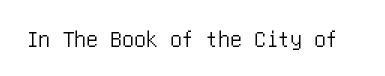
{"italic": "no", "underline": "no", "letter_spacing": "normal", "letter_spacing_em": 0.0, "glyph_px": 24}
